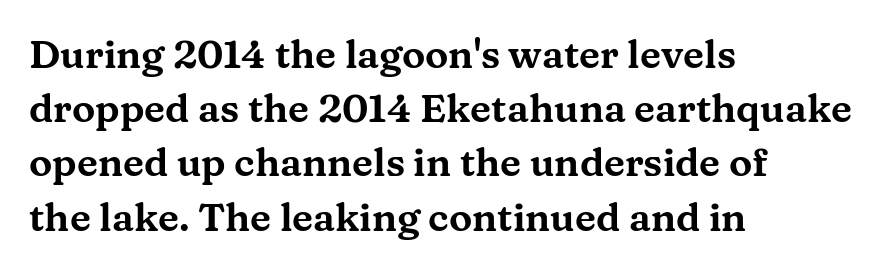
The image shows 39 px wide serif type, upright; set left-aligned, normal line spacing (1.39x), normal letter spacing, not underlined; medium stroke contrast and a medium x-height.
